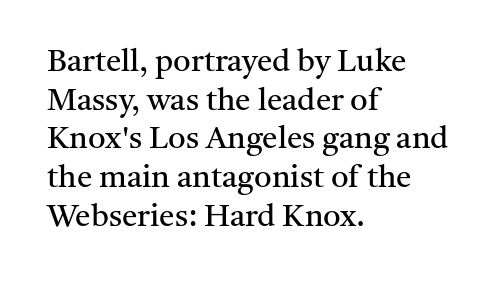
The image shows 31 px regular-weight serif type, upright; set left-aligned, normal line spacing (1.25x), normal letter spacing, not underlined; medium stroke contrast and a medium x-height.
